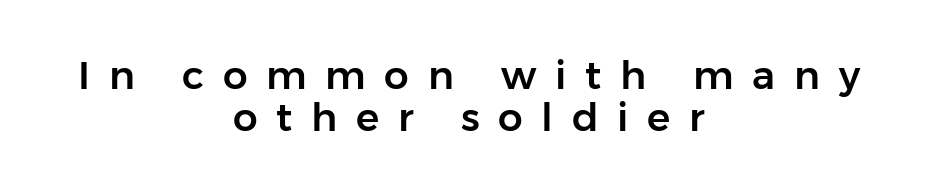
{"serif": "no", "italic": "no", "width": "normal", "stroke_contrast": "low", "x_height": "medium", "monospaced": "no", "underline": "no", "align": "center", "line_spacing": "tight", "line_spacing_ratio": 1.07, "letter_spacing": "wide", "letter_spacing_em": 0.48, "glyph_px": 39}
